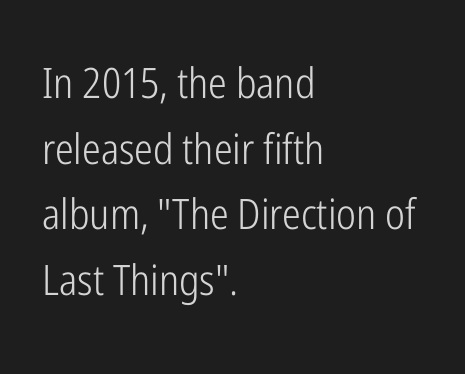
This block has exactly the height ordinary leading produces. The zone under the glyphs is completely vacant. A student would call this left alignment; a typographer would say flush left, rag right. The lettering holds an erect, upright posture throughout. Stems here are at most as thick as an everyday book face. To sum up the face: it is a sans, with no serifs.
